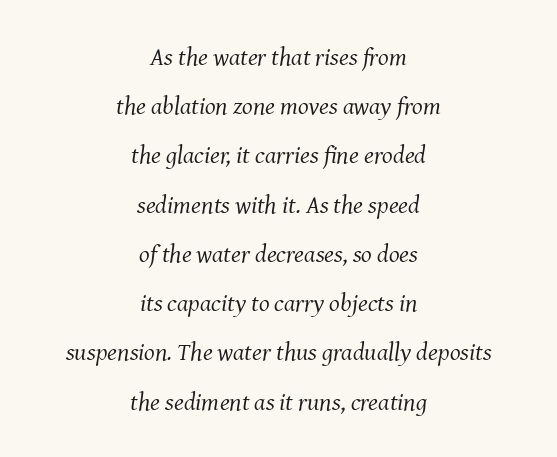
{"italic": "yes", "lean": "right", "slant_degrees": 8, "bold": "no", "underline": "no", "align": "center", "line_spacing": "loose", "line_spacing_ratio": 1.97, "letter_spacing": "normal", "letter_spacing_em": 0.0, "glyph_px": 25}
